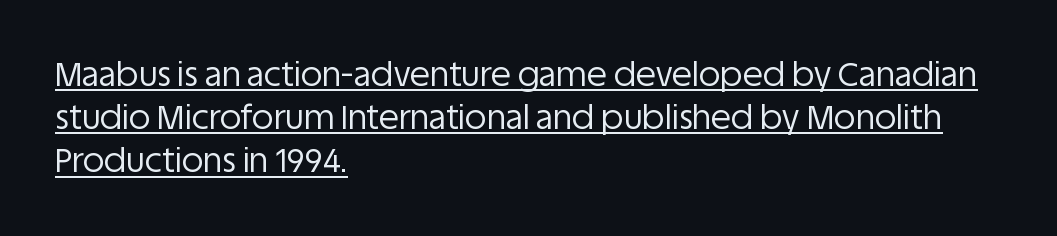
The font sits on the lighter half of the weight spectrum, regular included. Words appear dense and cohesive because spacing is normal. Regarding serifs, this sample does without them. Looks like regular typesetting: each glyph gets only the width it needs.
